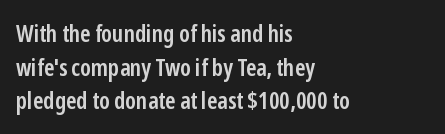
Tall strokes in this sample are plumb rather than angled. Honestly, the letter spacing is just normal — you wouldn't notice it. The foot of each line stays bare and open. The passage shown is semibold, sitting just below true bold. The space between consecutive lines is moderate.
